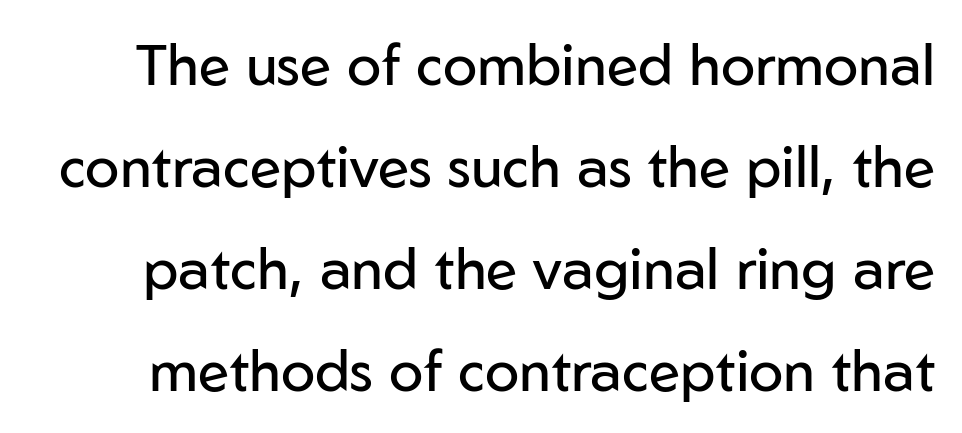
The image shows 57 px regular-weight sans-serif type, upright; set line spacing 1.79x, normal letter spacing, not underlined; low stroke contrast and a medium x-height.
